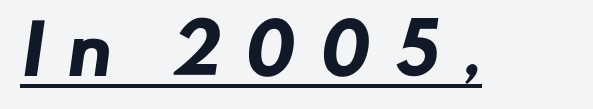
{"serif": "no", "bold": "yes", "weight": "heavy", "width": "normal", "stroke_contrast": "low", "x_height": "small", "monospaced": "no", "underline": "yes", "letter_spacing": "wide", "letter_spacing_em": 0.35, "glyph_px": 68}
